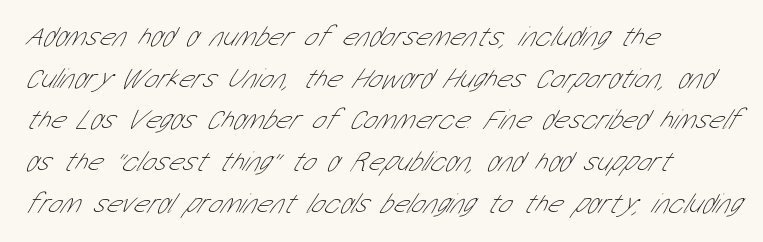
The letters carry no serifs — their stems end cleanly without finishing strokes. Words appear dense and cohesive because spacing is normal. Reading down the block, your eye returns to a fixed left position each line. Descenders hang freely into open space. Proportional: the letters do not fall into vertical columns. Rows of type keep a routine distance in the vertical direction.
